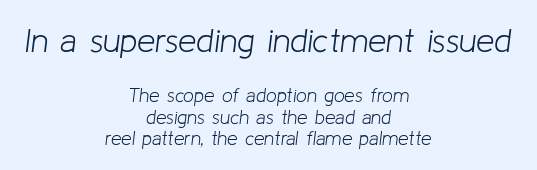
The image shows 33 px light type, italic (leaning right); set centered, tight line spacing (1.12x), normal letter spacing, not underlined; the first (top) block is 1.74x larger; low stroke contrast and a medium x-height.
